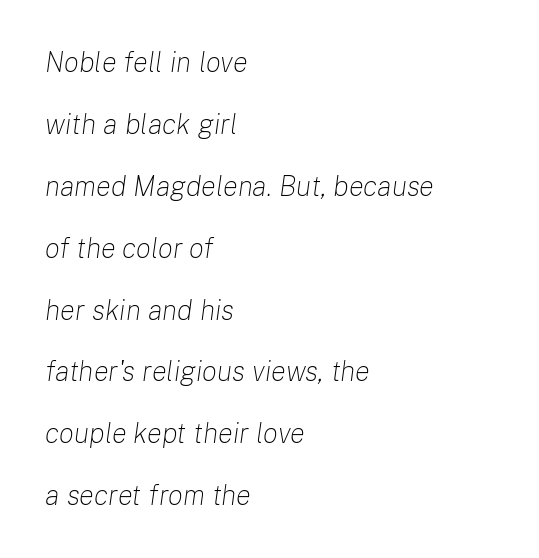
The line-height multiplier appears high, well above default. Is this a heavy cut? Hardly; it is regular or lighter. The strip under each line holds only bare page. Reading down the block, your eye returns to a fixed left position each line. This sample has the flowing, uneven cadence of proportional lettering.
